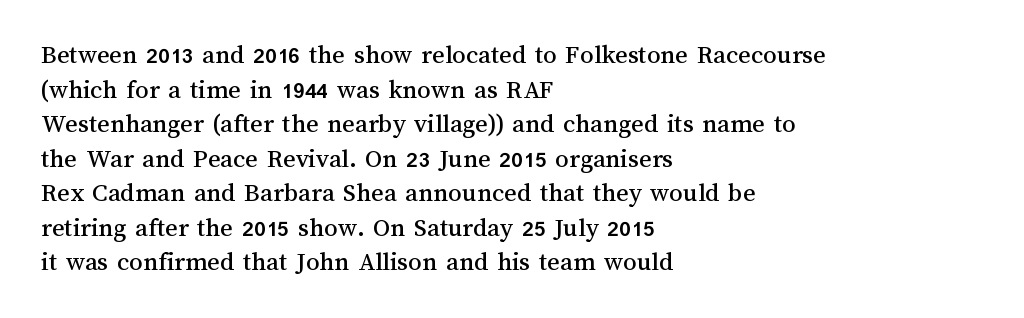
The image shows 27 px text type, upright; set left-aligned, normal line spacing (1.28x), normal letter spacing, not underlined.
